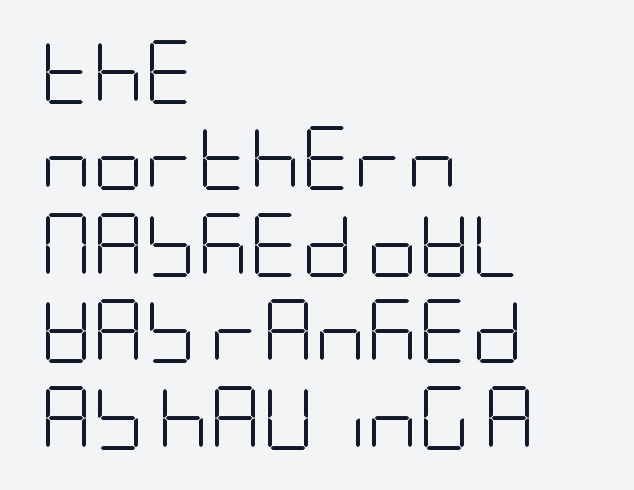
The image shows 64 px light, condensed sans-serif type, upright; set left-aligned, normal line spacing (1.35x), normal letter spacing, not underlined; low stroke contrast and a large x-height.
